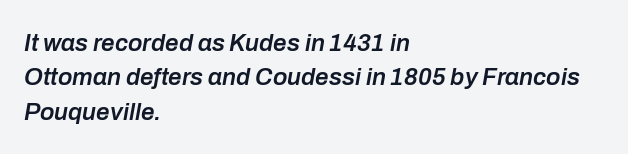
{"italic": "yes", "lean": "right", "slant_degrees": 10, "bold": "semi", "underline": "no", "align": "left", "line_spacing": "normal", "line_spacing_ratio": 1.43, "letter_spacing": "normal", "letter_spacing_em": 0.0, "glyph_px": 24}
